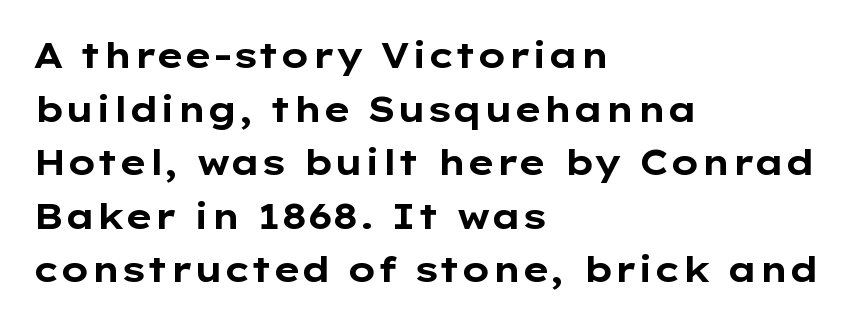
Q: Is the text bold? A: Yes.
Q: Is the text italic (slanted)? A: No, it is upright.
Q: Is the typeface a serif or a sans-serif typeface? A: Sans-serif.
Q: Is the text underlined? A: No.
Q: How is the paragraph aligned? A: Left-aligned.
Q: Is the spacing between letters normal or unusually wide? A: Normal.
Q: Is the spacing between lines tight, normal or loose? A: Normal.
Q: Width (condensed, normal, or wide)? A: Wide.
Q: Stroke contrast? A: Low.
Q: x-height? A: Medium.
Q: Monospaced? A: No.
